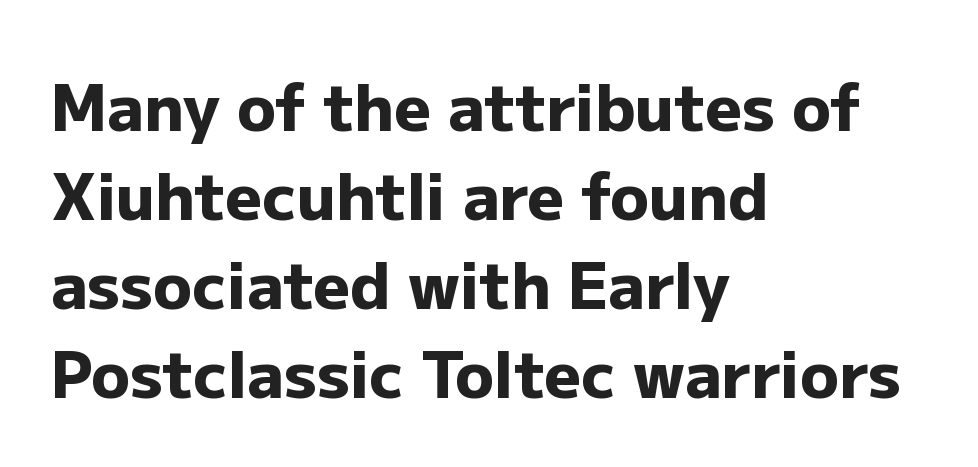
The image shows 64 px heavy sans-serif type, upright; set left-aligned, normal line spacing (1.39x), normal letter spacing, not underlined; low stroke contrast and a medium x-height.
